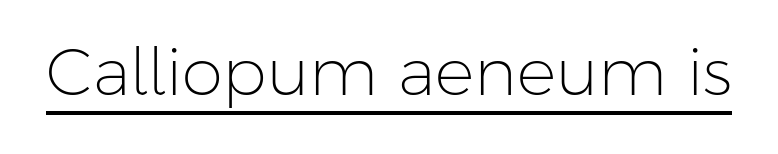
The image shows 66 px light sans-serif type, upright; set normal letter spacing, underlined; low stroke contrast and a medium x-height.
